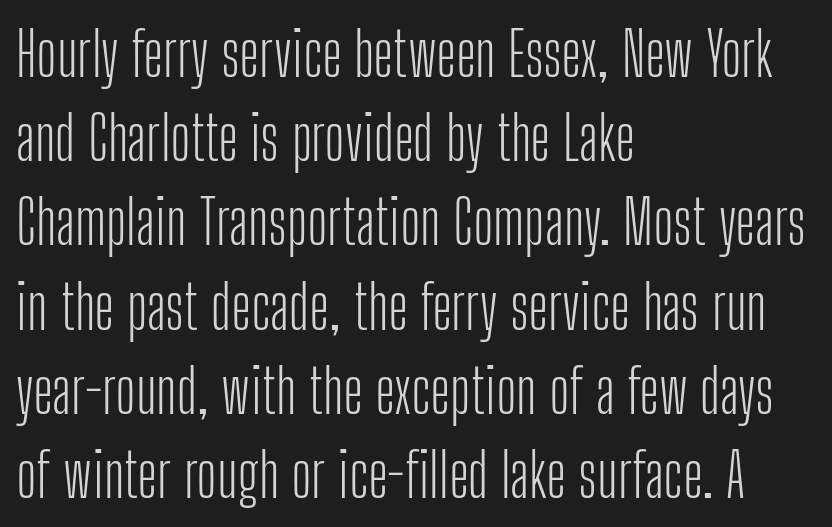
{"serif": "no", "italic": "no", "bold": "no", "weight": "light", "width": "condensed", "stroke_contrast": "low", "x_height": "medium", "monospaced": "no", "underline": "no", "align": "left", "line_spacing": "normal", "line_spacing_ratio": 1.38, "letter_spacing": "normal", "letter_spacing_em": 0.0, "glyph_px": 61}
